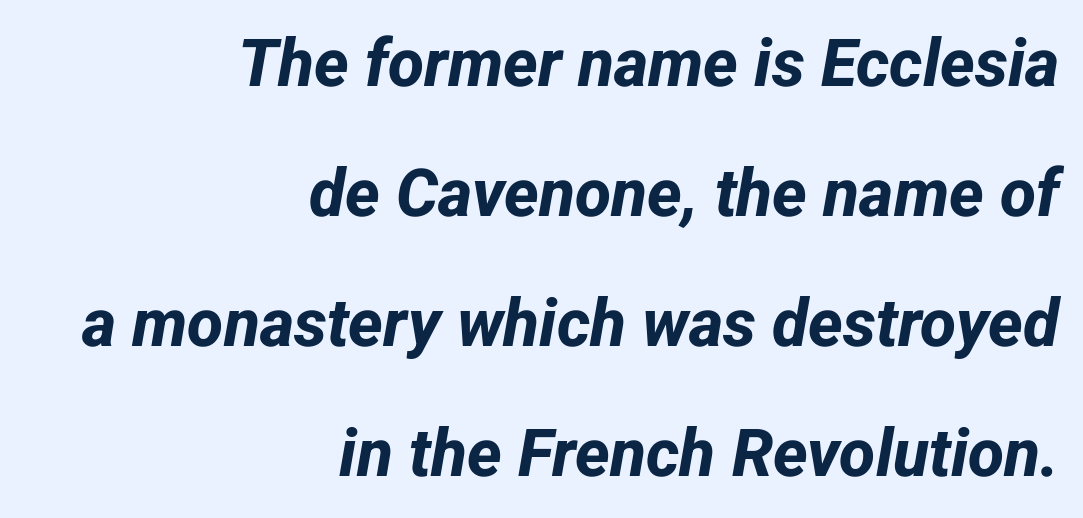
The image shows 66 px bold sans-serif type; set right-aligned, loose line spacing (1.97x), normal letter spacing, not underlined; low stroke contrast and a medium x-height.
